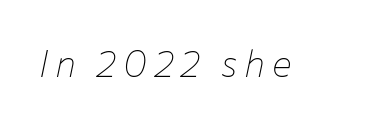
A clean baseline with only descenders dipping below it. Think of a printed novel: that variable character pitch is what you see here. Think standard paragraph weight, or any step lighter than that. Slanted lettering throughout.
